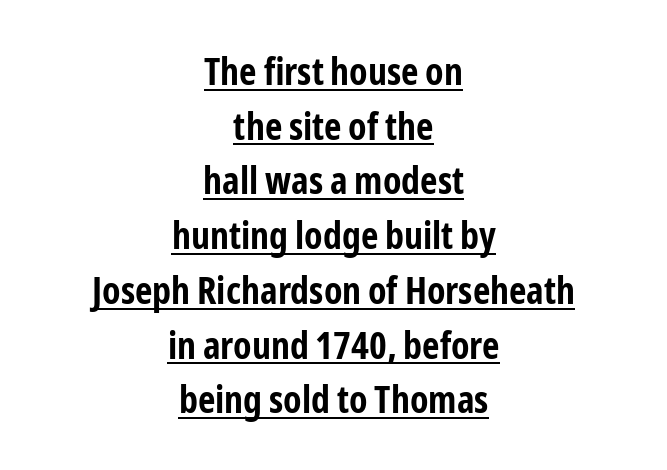
Q: Is the text bold? A: Yes.
Q: Is the text italic (slanted)? A: No, it is upright.
Q: Is the typeface a serif or a sans-serif typeface? A: Sans-serif.
Q: Is the text underlined? A: Yes.
Q: How is the paragraph aligned? A: Centered.
Q: Is the spacing between letters normal or unusually wide? A: Normal.
Q: Is the spacing between lines tight, normal or loose? A: Normal.
Q: Width (condensed, normal, or wide)? A: Condensed.
Q: Stroke contrast? A: Low.
Q: x-height? A: Medium.
Q: Monospaced? A: No.
